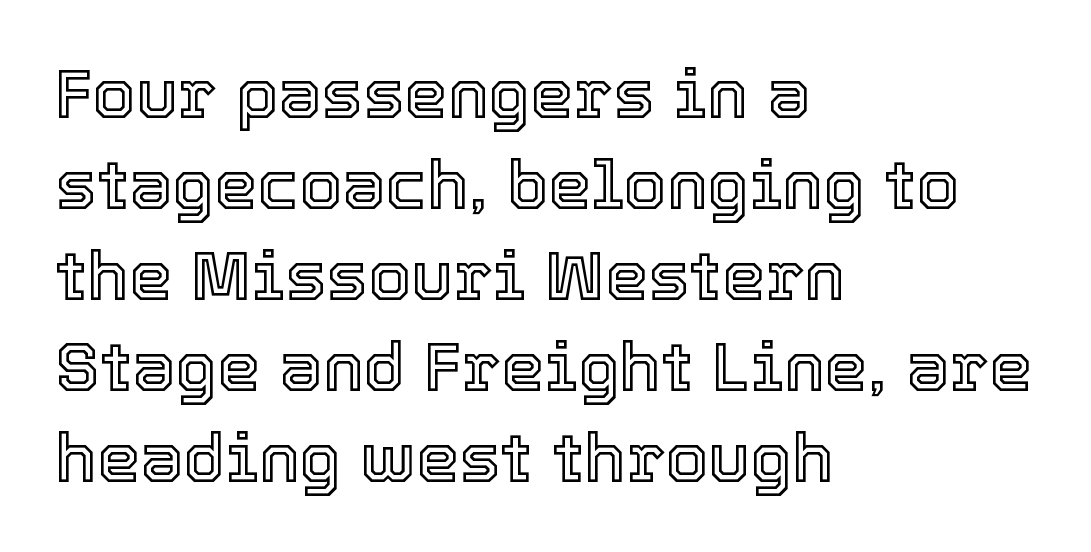
{"italic": "no", "width": "normal", "x_height": "medium", "monospaced": "no", "underline": "no", "align": "left", "line_spacing": "normal", "line_spacing_ratio": 1.32, "letter_spacing": "normal", "letter_spacing_em": 0.0, "glyph_px": 69}
